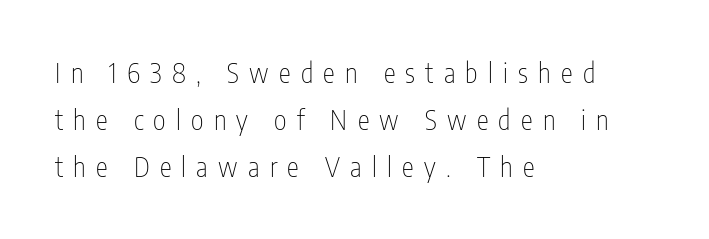
Look at the tracking — it's clearly loosened, letters drifting apart. The paragraph shown leans on its left margin. No chunkiness to these letters — they're not bold. Vertical strokes here are truly vertical. Lines of text with bare space underneath.
